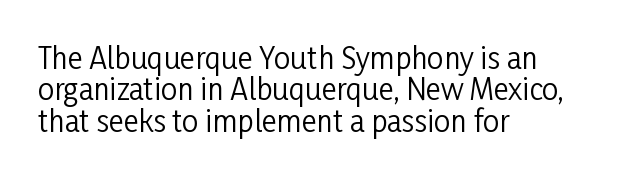
You could call the tracking neutral — neither tight nor loose. Cramped leading. The area under the type is left untouched. Nothing sits at the stroke ends, so this counts as sans-serif. Every row of glyphs begins at an identical x-position on the left. Heaviness? Minimal to ordinary, like unemphasized prose.
